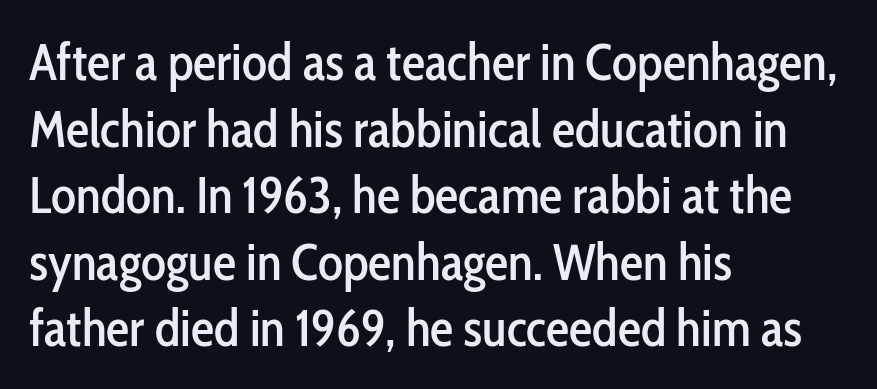
A normal amount of white space separates one row of letters from the next. Looks like regular typesetting: each glyph gets only the width it needs. Stroke terminals: plain, sans-serif. Is the block centered? No — it sits flush against the left margin.
